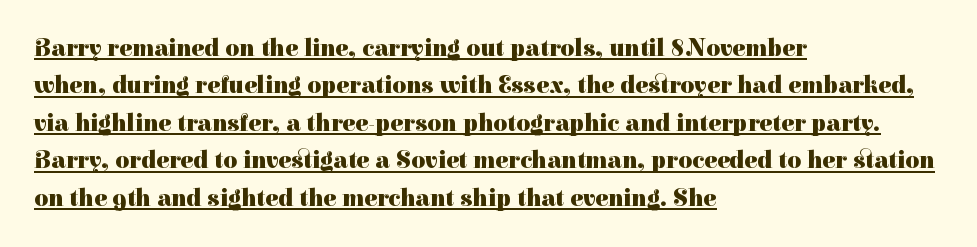
{"italic": "no", "bold": "yes", "underline": "yes", "align": "left", "line_spacing": "normal", "line_spacing_ratio": 1.56, "letter_spacing": "normal", "letter_spacing_em": 0.0, "glyph_px": 24}
